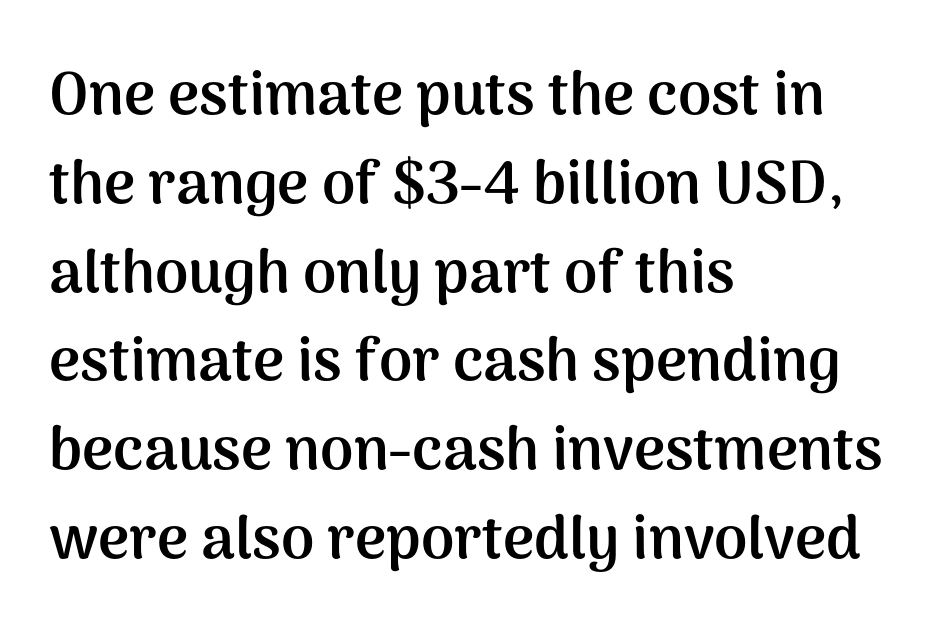
This is sans-serif lettering, the kind often seen on screens and signage. Strong, thick strokes mark this as bold type. Characters follow at the spacing the type designer built in. The lines sit at an ordinary, default distance from one another. This sample uses an upright cut, with every glyph sitting square on the baseline.
